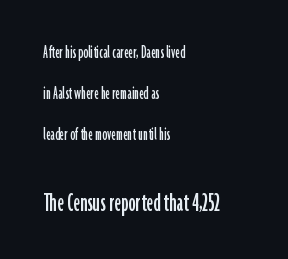
{"serif": "no", "italic": "no", "width": "condensed", "stroke_contrast": "low", "x_height": "medium", "monospaced": "no", "underline": "no", "align": "left", "line_spacing": "loose", "line_spacing_ratio": 2.15, "letter_spacing": "normal", "letter_spacing_em": 0.0, "larger_block": "second", "size_ratio": 1.53, "glyph_px": 29}
